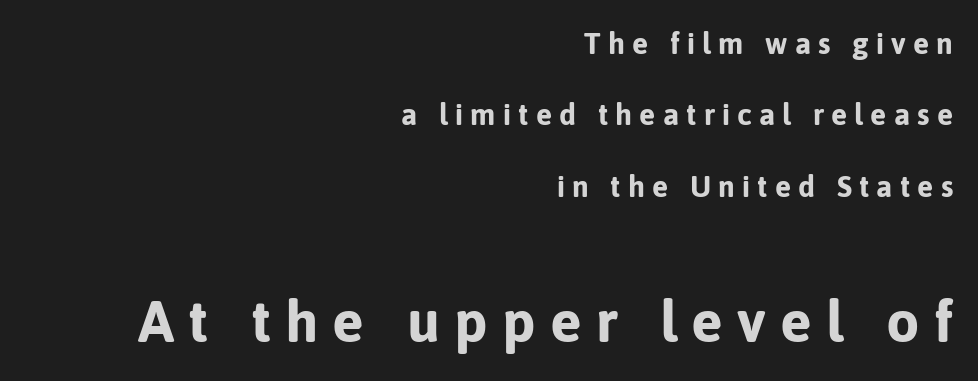
Q: Is the text bold? A: Yes.
Q: Is the text italic (slanted)? A: No, it is upright.
Q: Is the typeface a serif or a sans-serif typeface? A: Sans-serif.
Q: Is the text underlined? A: No.
Q: How is the paragraph aligned? A: Right-aligned.
Q: Is the spacing between letters normal or unusually wide? A: Unusually wide.
Q: Is the spacing between lines tight, normal or loose? A: Loose.
Q: Which block of text is set in a larger size, the first (top) or the second (bottom)? A: The second (bottom) one.
Q: Width (condensed, normal, or wide)? A: Normal.
Q: Stroke contrast? A: Low.
Q: x-height? A: Medium.
Q: Monospaced? A: No.
